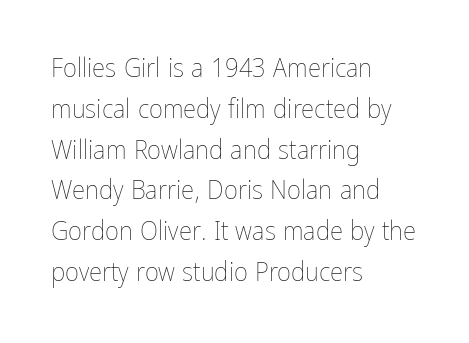
Q: Is the text bold? A: No.
Q: Is the text italic (slanted)? A: No, it is upright.
Q: Is the text underlined? A: No.
Q: How is the paragraph aligned? A: Left-aligned.
Q: Is the spacing between letters normal or unusually wide? A: Normal.
Q: Is the spacing between lines tight, normal or loose? A: Normal.
